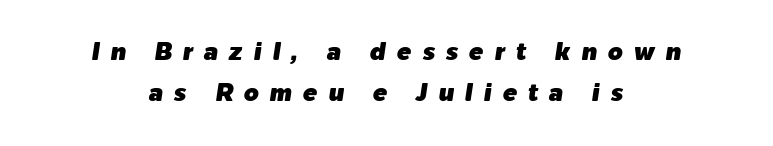
The image shows 24 px text type, italic (leaning right); set centered, normal line spacing (1.69x), unusually wide letter spacing (+0.45 em), not underlined.
